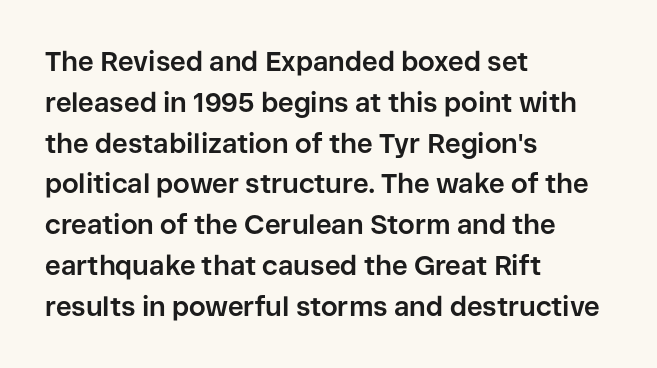
{"italic": "no", "bold": "yes", "underline": "no", "align": "left", "line_spacing": "normal", "line_spacing_ratio": 1.51, "letter_spacing": "normal", "letter_spacing_em": 0.0, "glyph_px": 27}
